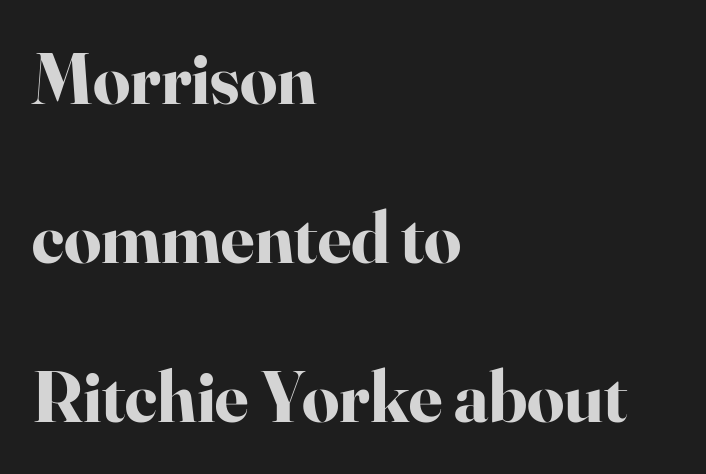
The image shows 73 px bold serif type, upright; set left-aligned, loose line spacing (2.18x), normal letter spacing, not underlined; high stroke contrast and a small x-height.
